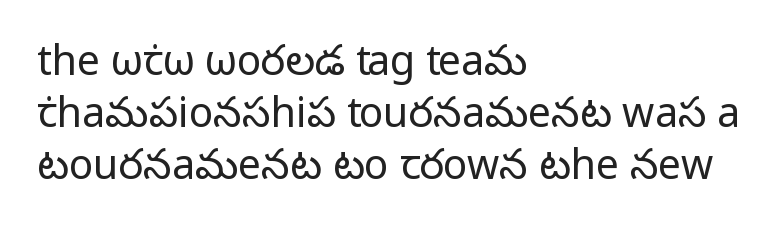
The image shows 41 px regular-weight sans-serif type, upright; set left-aligned, normal line spacing (1.27x), normal letter spacing, not underlined; low stroke contrast and a medium x-height.
